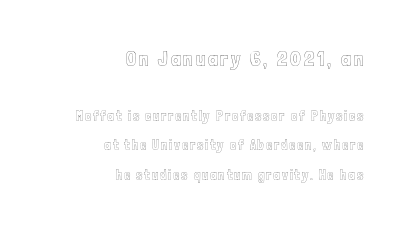
These lines are set flush right with a ragged left edge. Beneath every word, the page is bare. Character size in the leading block exceeds that of the trailing block. When letters stand straight like this, we call the style roman or upright. Vertical spacing — loose.
